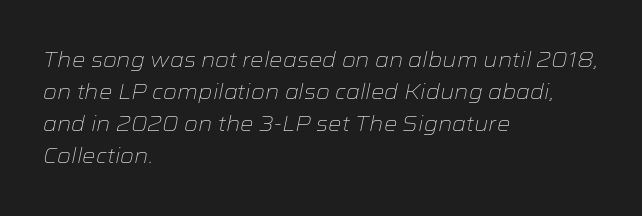
{"italic": "yes", "lean": "right", "slant_degrees": 12, "bold": "no", "underline": "no", "align": "left", "line_spacing": "normal", "line_spacing_ratio": 1.52, "letter_spacing": "normal", "letter_spacing_em": 0.0, "glyph_px": 21}
